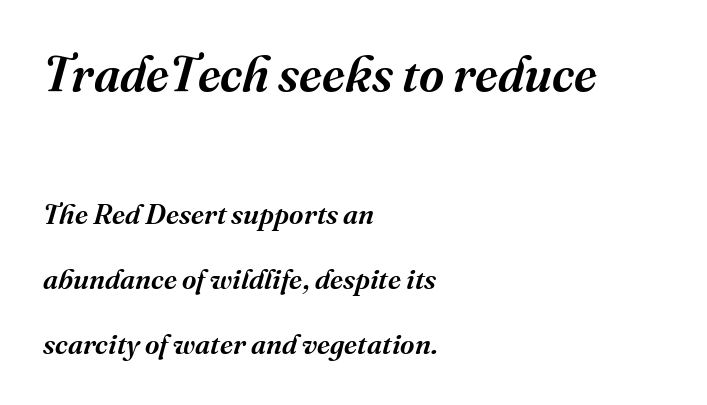
{"serif": "yes", "italic": "yes", "lean": "right", "slant_degrees": 16, "bold": "semi", "weight": "semibold", "width": "normal", "stroke_contrast": "medium", "x_height": "medium", "monospaced": "no", "underline": "no", "align": "left", "line_spacing": "loose", "line_spacing_ratio": 2.32, "letter_spacing": "normal", "letter_spacing_em": 0.0, "larger_block": "first", "size_ratio": 1.75, "glyph_px": 49}
